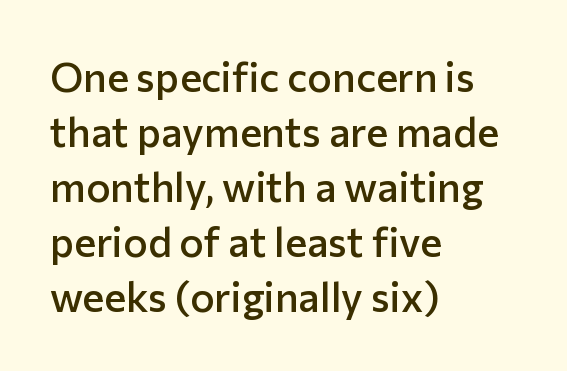
{"serif": "no", "italic": "no", "bold": "semi", "weight": "semibold", "width": "normal", "stroke_contrast": "low", "x_height": "medium", "monospaced": "no", "underline": "no", "align": "left", "line_spacing": "normal", "line_spacing_ratio": 1.34, "letter_spacing": "normal", "letter_spacing_em": 0.0, "glyph_px": 41}
